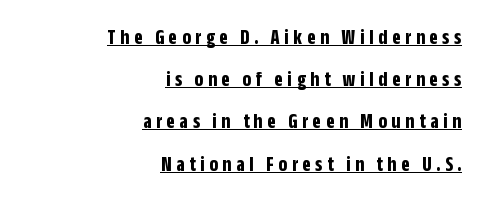
Q: Is the text bold? A: Yes.
Q: Is the text italic (slanted)? A: No, it is upright.
Q: Is the text underlined? A: Yes.
Q: How is the paragraph aligned? A: Right-aligned.
Q: Is the spacing between letters normal or unusually wide? A: Unusually wide.
Q: Is the spacing between lines tight, normal or loose? A: Loose.
